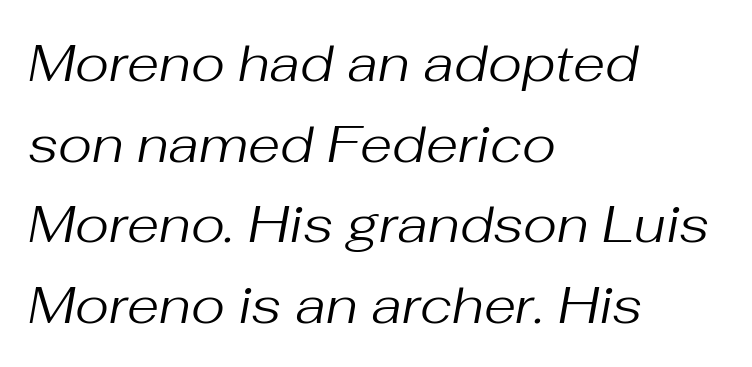
{"italic": "yes", "lean": "right", "slant_degrees": 10, "bold": "no", "weight": "regular", "width": "normal", "stroke_contrast": "medium", "x_height": "medium", "monospaced": "no", "underline": "no", "align": "left", "line_spacing": "normal", "line_spacing_ratio": 1.55, "letter_spacing": "normal", "letter_spacing_em": 0.0, "glyph_px": 52}
